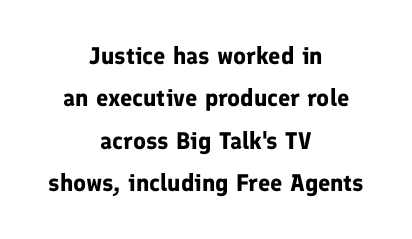
Q: Is the text bold? A: Yes.
Q: Is the text italic (slanted)? A: No, it is upright.
Q: Is the text underlined? A: No.
Q: How is the paragraph aligned? A: Centered.
Q: Is the spacing between letters normal or unusually wide? A: Normal.
